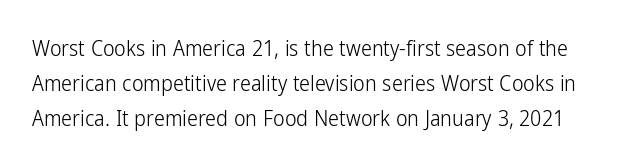
Summary of vertical rhythm: regular, with standard interline spacing. Nobody touched the tracking dial on this one. Each row of text sits above clean, open space. A quiet, ordinary-to-light weight characterises the typeface. The typography opts for an upright posture over an oblique one.
